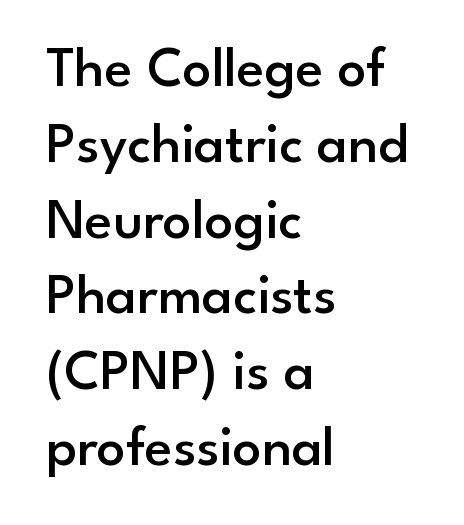
The image shows 57 px semibold sans-serif type, upright; set left-aligned, normal line spacing (1.33x), normal letter spacing, not underlined; low stroke contrast and a small x-height.
